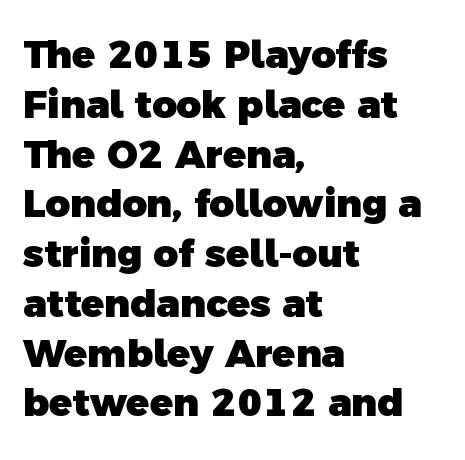
Q: Is the text bold? A: Yes.
Q: Is the typeface a serif or a sans-serif typeface? A: Sans-serif.
Q: Is the text underlined? A: No.
Q: How is the paragraph aligned? A: Left-aligned.
Q: Is the spacing between letters normal or unusually wide? A: Normal.
Q: Is the spacing between lines tight, normal or loose? A: Normal.
Q: Width (condensed, normal, or wide)? A: Normal.
Q: x-height? A: Medium.
Q: Monospaced? A: No.
